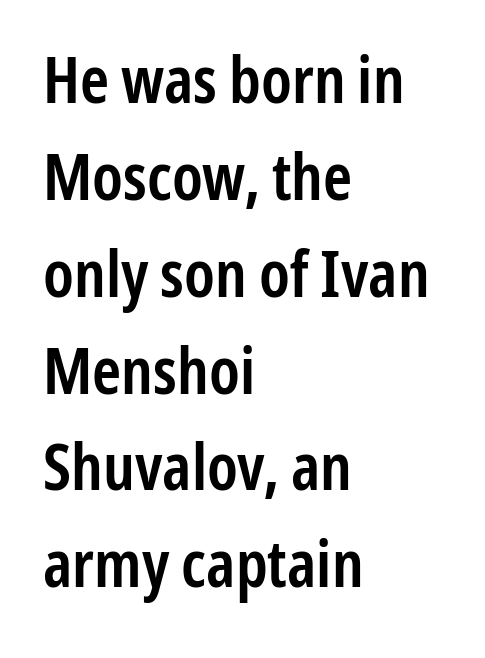
Does the leading feel generous? No, just average. Is this a fixed-width face? No — the glyphs have proportional, varying widths. Every character sits straight up, as roman type does. Typeset ragged right — the left edge is the straight one.
